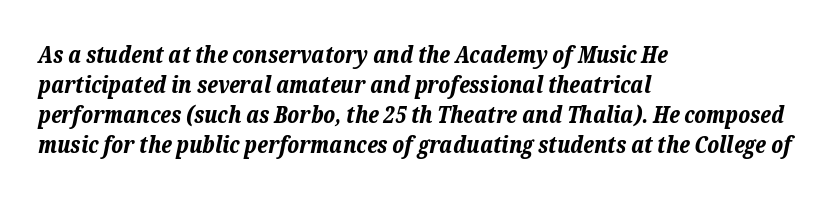
Q: Is the text bold? A: Yes.
Q: Is the text italic (slanted)? A: Yes, it leans right by about 12 degrees.
Q: Is the text underlined? A: No.
Q: How is the paragraph aligned? A: Left-aligned.
Q: Is the spacing between letters normal or unusually wide? A: Normal.
Q: Is the spacing between lines tight, normal or loose? A: Normal.
